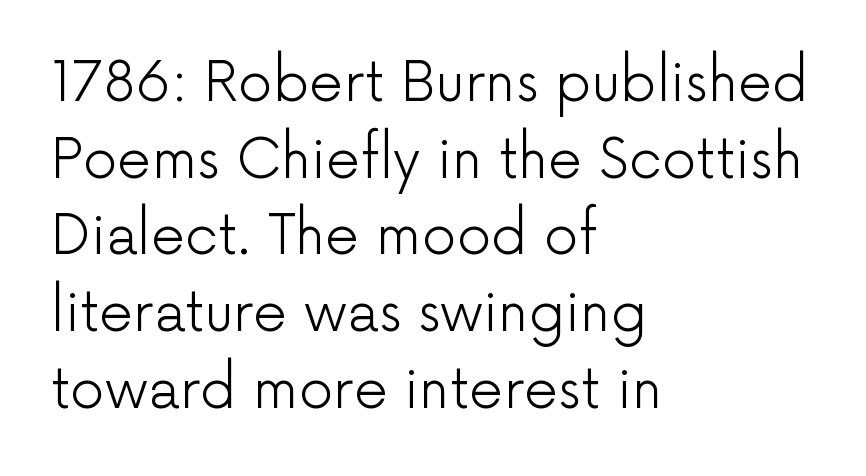
Q: Is the text bold? A: No.
Q: Is the text italic (slanted)? A: No, it is upright.
Q: Is the typeface a serif or a sans-serif typeface? A: Sans-serif.
Q: Is the text underlined? A: No.
Q: How is the paragraph aligned? A: Left-aligned.
Q: Is the spacing between letters normal or unusually wide? A: Normal.
Q: Is the spacing between lines tight, normal or loose? A: Normal.
Q: Width (condensed, normal, or wide)? A: Normal.
Q: Stroke contrast? A: Low.
Q: x-height? A: Medium.
Q: Monospaced? A: No.
